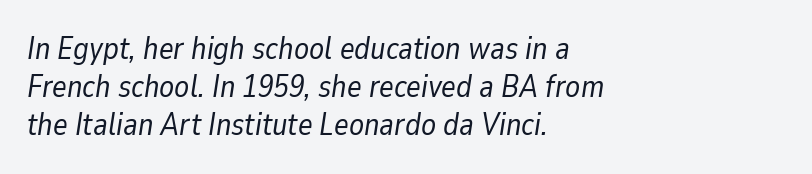
Q: Is the text bold? A: No.
Q: Is the text italic (slanted)? A: Yes, it leans right by about 9 degrees.
Q: Is the text underlined? A: No.
Q: How is the paragraph aligned? A: Left-aligned.
Q: Is the spacing between letters normal or unusually wide? A: Normal.
Q: Width (condensed, normal, or wide)? A: Normal.
Q: Stroke contrast? A: Low.
Q: x-height? A: Medium.
Q: Monospaced? A: No.
